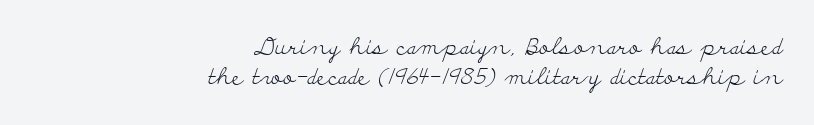
Q: Is the text bold? A: No.
Q: Is the text italic (slanted)? A: Yes.
Q: Is the text underlined? A: No.
Q: How is the paragraph aligned? A: Right-aligned.
Q: Is the spacing between letters normal or unusually wide? A: Normal.
Q: Is the spacing between lines tight, normal or loose? A: Normal.
